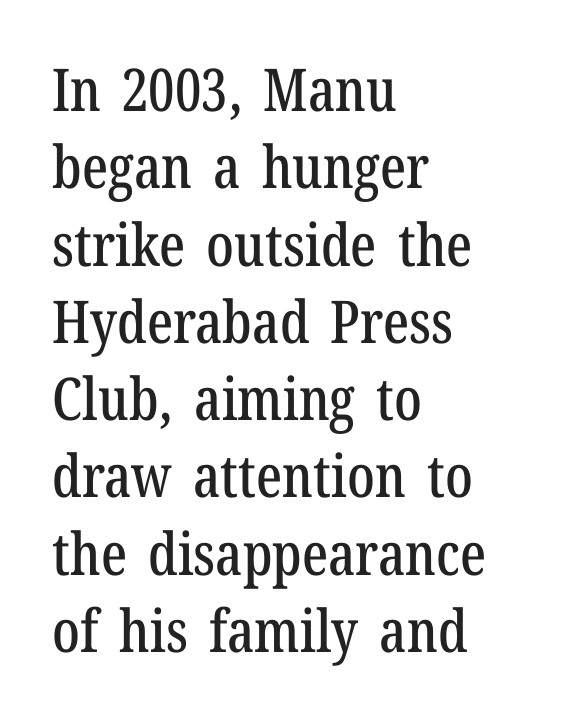
The image shows 59 px condensed serif type, upright; set left-aligned, normal line spacing (1.31x), normal letter spacing, not underlined; low stroke contrast and a medium x-height.
